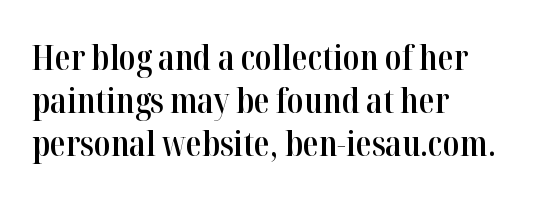
The image shows 35 px semibold, condensed serif type, upright; set left-aligned, line spacing 1.23x, normal letter spacing, not underlined; high stroke contrast and a medium x-height.
